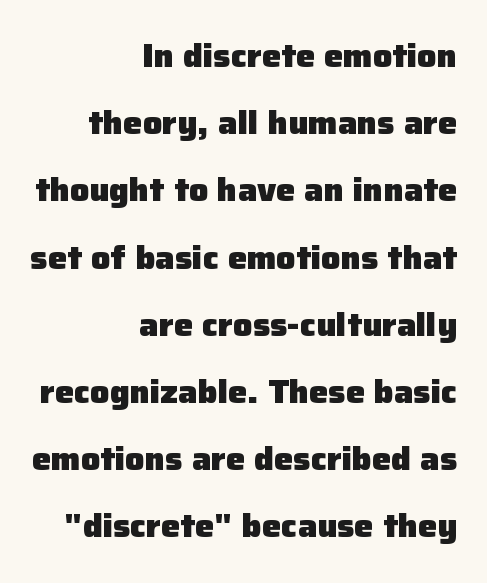
The image shows 32 px heavy sans-serif type, upright; set right-aligned, loose line spacing (2.1x), normal letter spacing, not underlined; low stroke contrast and a medium x-height.
